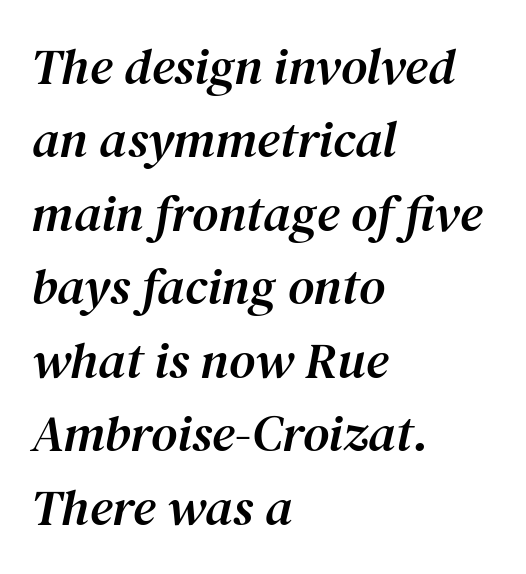
Q: Is the text italic (slanted)? A: Yes, it leans right by about 12 degrees.
Q: Is the typeface a serif or a sans-serif typeface? A: Serif.
Q: Is the text underlined? A: No.
Q: How is the paragraph aligned? A: Left-aligned.
Q: Is the spacing between letters normal or unusually wide? A: Normal.
Q: Is the spacing between lines tight, normal or loose? A: Normal.
Q: Width (condensed, normal, or wide)? A: Normal.
Q: Stroke contrast? A: Medium.
Q: x-height? A: Medium.
Q: Monospaced? A: No.
